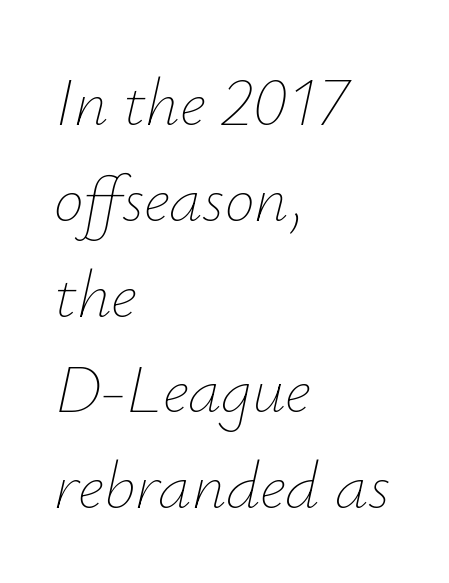
The image shows 67 px thin type, italic (leaning right); set left-aligned, normal line spacing (1.43x), normal letter spacing, not underlined; low stroke contrast and a small x-height.
